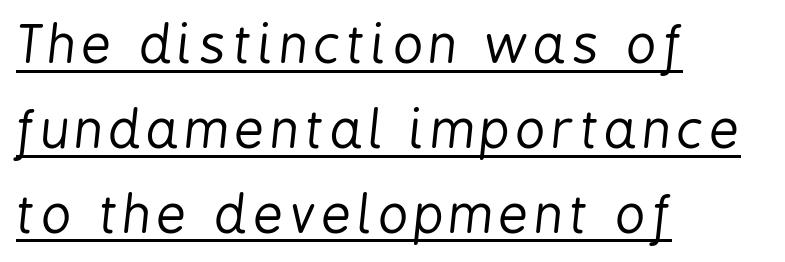
{"italic": "yes", "lean": "right", "slant_degrees": 6, "bold": "no", "weight": "regular", "width": "condensed", "stroke_contrast": "low", "x_height": "medium", "monospaced": "no", "underline": "yes", "align": "left", "line_spacing": "normal", "line_spacing_ratio": 1.63, "glyph_px": 52}
